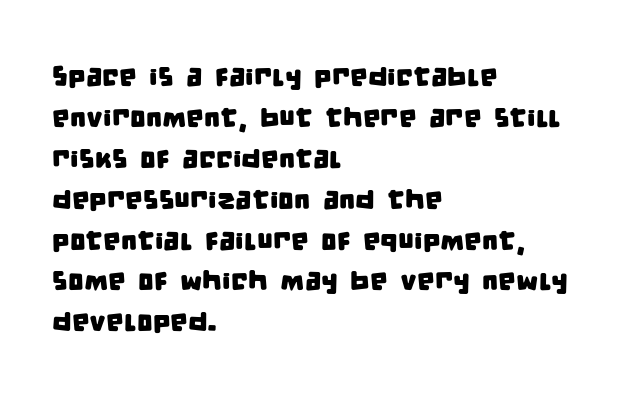
The image shows 28 px condensed sans-serif type; set left-aligned, normal line spacing (1.46x), normal letter spacing, not underlined; low stroke contrast and a large x-height.
